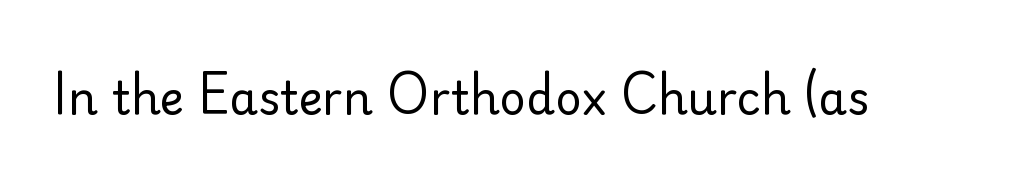
Q: Is the text bold? A: No.
Q: Is the text italic (slanted)? A: No, it is upright.
Q: Is the typeface a serif or a sans-serif typeface? A: Sans-serif.
Q: Is the text underlined? A: No.
Q: Is the spacing between letters normal or unusually wide? A: Normal.
Q: Width (condensed, normal, or wide)? A: Normal.
Q: Stroke contrast? A: Low.
Q: x-height? A: Small.
Q: Monospaced? A: No.
